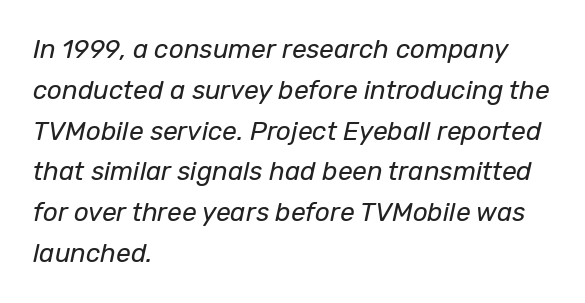
Q: Is the text bold? A: No.
Q: Is the text italic (slanted)? A: Yes, it leans right by about 12 degrees.
Q: Is the text underlined? A: No.
Q: How is the paragraph aligned? A: Left-aligned.
Q: Is the spacing between letters normal or unusually wide? A: Normal.
Q: Is the spacing between lines tight, normal or loose? A: Normal.
